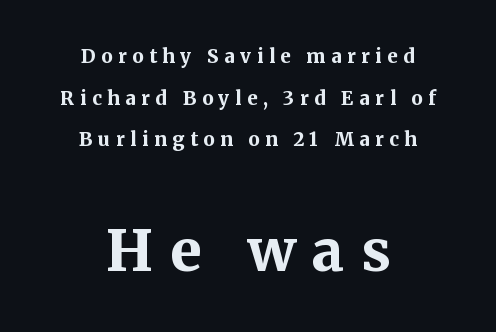
Q: Is the text bold? A: Yes.
Q: Is the text italic (slanted)? A: No, it is upright.
Q: Is the typeface a serif or a sans-serif typeface? A: Serif.
Q: Is the text underlined? A: No.
Q: How is the paragraph aligned? A: Centered.
Q: Is the spacing between letters normal or unusually wide? A: Unusually wide.
Q: Is the spacing between lines tight, normal or loose? A: Loose.
Q: Which block of text is set in a larger size, the first (top) or the second (bottom)? A: The second (bottom) one.
Q: Width (condensed, normal, or wide)? A: Normal.
Q: Stroke contrast? A: Medium.
Q: x-height? A: Medium.
Q: Monospaced? A: No.
